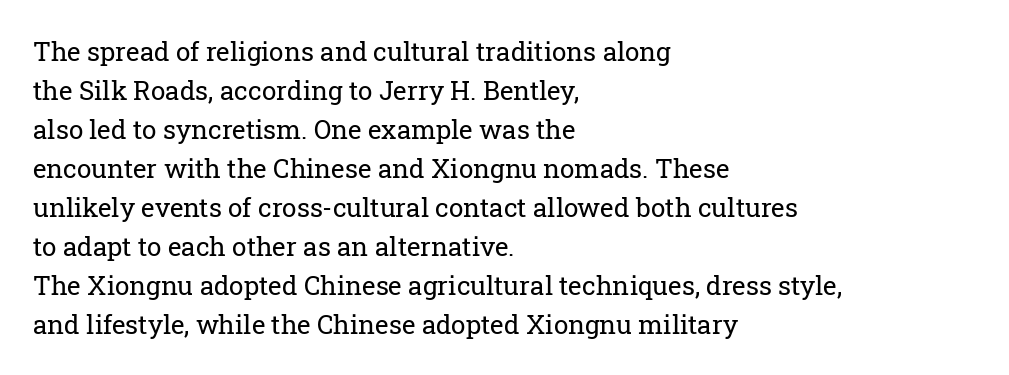
Each new line begins a customary step beneath the previous one. Students, note that the glyphs here touch the page at normal intervals. Letters rest on an invisible, unmarked baseline. Posture: upright roman.
